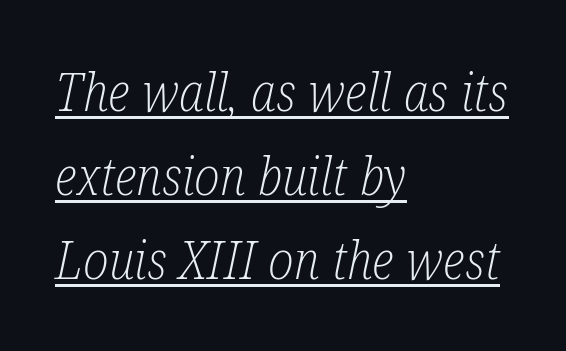
Q: Is the text bold? A: No.
Q: Is the text italic (slanted)? A: Yes, it leans right by about 12 degrees.
Q: Is the typeface a serif or a sans-serif typeface? A: Serif.
Q: Is the text underlined? A: Yes.
Q: How is the paragraph aligned? A: Left-aligned.
Q: Is the spacing between letters normal or unusually wide? A: Normal.
Q: Is the spacing between lines tight, normal or loose? A: Normal.
Q: Width (condensed, normal, or wide)? A: Condensed.
Q: Stroke contrast? A: Low.
Q: x-height? A: Medium.
Q: Monospaced? A: No.
